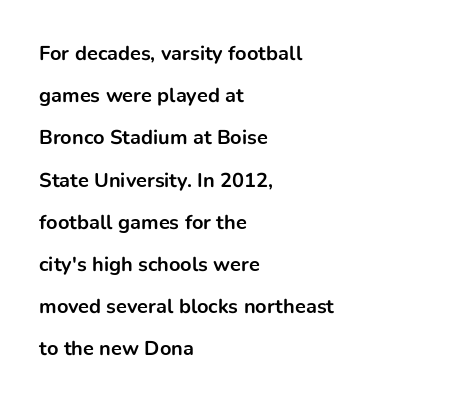
Loosely led — the rows are spread out. The letters sit at their default tracking, neither squeezed nor spread. Every row of glyphs begins at an identical x-position on the left. Typographic density is high because the face is bold. Designer's note — italics off, roman on.
